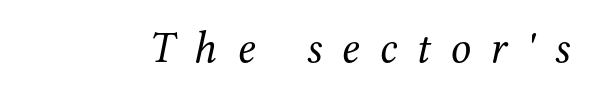
Q: Is the text bold? A: No.
Q: Is the text italic (slanted)? A: Yes, it leans right by about 12 degrees.
Q: Is the typeface a serif or a sans-serif typeface? A: Serif.
Q: Is the text underlined? A: No.
Q: Is the spacing between letters normal or unusually wide? A: Unusually wide.
Q: Width (condensed, normal, or wide)? A: Normal.
Q: Stroke contrast? A: Medium.
Q: x-height? A: Medium.
Q: Monospaced? A: No.
